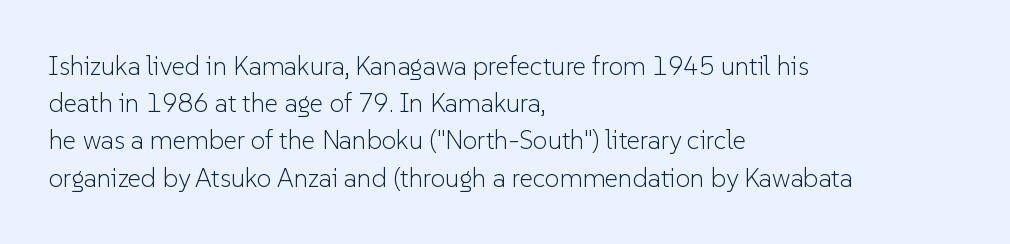
Q: Is the text bold? A: No.
Q: Is the text italic (slanted)? A: No, it is upright.
Q: Is the text underlined? A: No.
Q: How is the paragraph aligned? A: Left-aligned.
Q: Is the spacing between letters normal or unusually wide? A: Normal.
Q: Is the spacing between lines tight, normal or loose? A: Normal.
